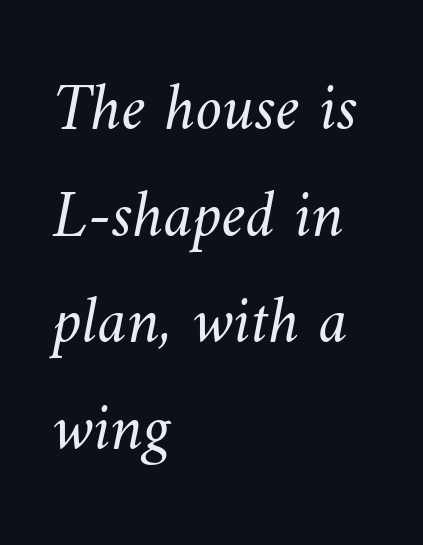
The image shows 67 px light type; set left-aligned, normal line spacing (1.59x), normal letter spacing, not underlined; medium stroke contrast and a small x-height.
